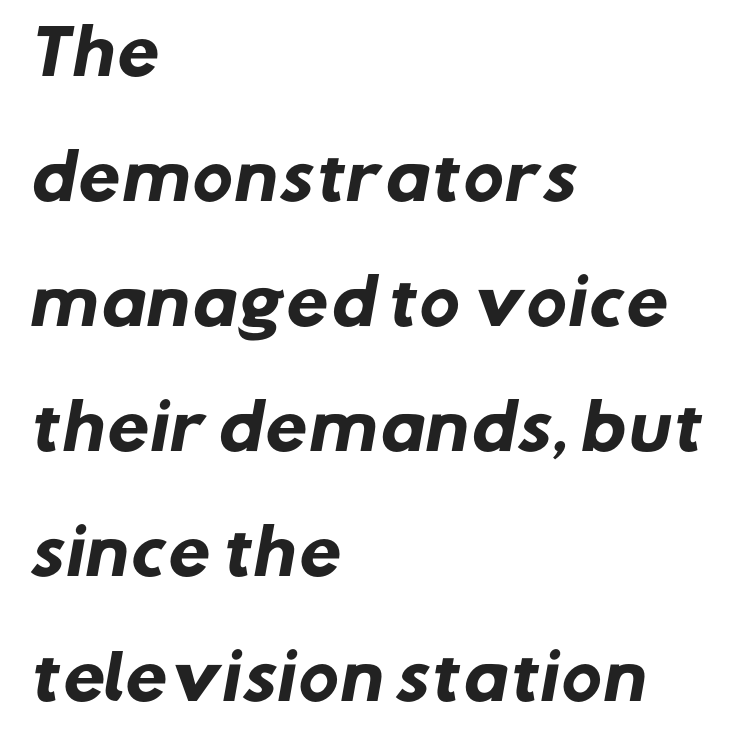
Q: Is the text bold? A: Yes.
Q: Is the typeface a serif or a sans-serif typeface? A: Sans-serif.
Q: Is the text underlined? A: No.
Q: How is the paragraph aligned? A: Left-aligned.
Q: Is the spacing between letters normal or unusually wide? A: Normal.
Q: Is the spacing between lines tight, normal or loose? A: Loose.
Q: Width (condensed, normal, or wide)? A: Normal.
Q: Stroke contrast? A: Low.
Q: x-height? A: Medium.
Q: Monospaced? A: No.
